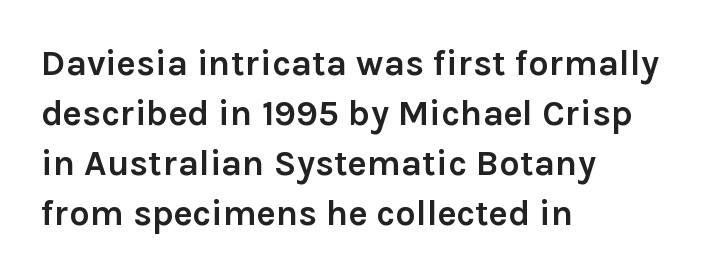
A typesetter would label this face a sans. Strokes here are thick enough to call this a true bold. Note the varied advance widths — an 'i' is clearly narrower than an 'm'. A normal amount of white space separates one row of letters from the next.
